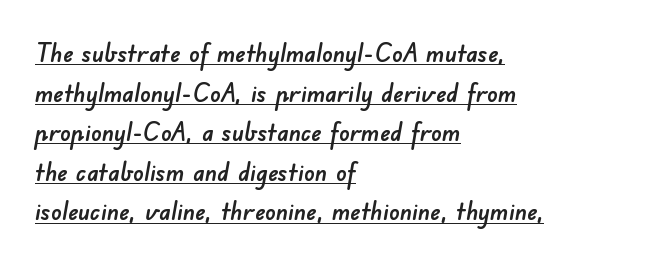
The image shows 26 px text type; set left-aligned, normal line spacing (1.52x), normal letter spacing, underlined.
